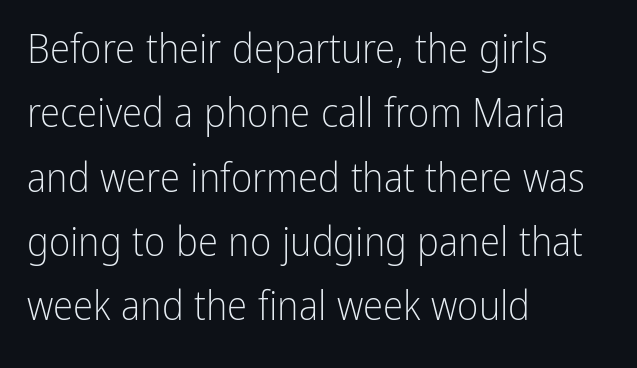
The image shows 41 px light, condensed sans-serif type, upright; set left-aligned, normal line spacing (1.57x), normal letter spacing, not underlined; low stroke contrast and a medium x-height.
